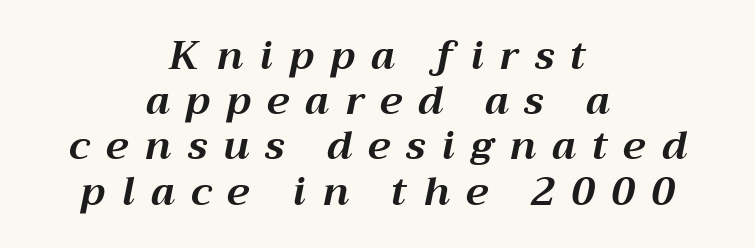
{"italic": "yes", "lean": "right", "slant_degrees": 12, "bold": "yes", "weight": "bold", "width": "normal", "stroke_contrast": "medium", "x_height": "medium", "monospaced": "no", "underline": "no", "align": "center", "line_spacing_ratio": 1.16, "letter_spacing": "wide", "letter_spacing_em": 0.42, "glyph_px": 39}
